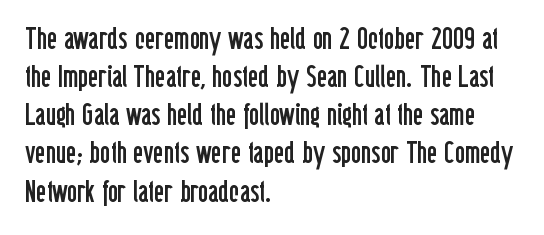
The specimen reads as upright at a glance. Each row of text sits above clean, open space. Tracking value appears to be zero — textbook default spacing. The font is comparable to plain body text, perhaps lighter.
